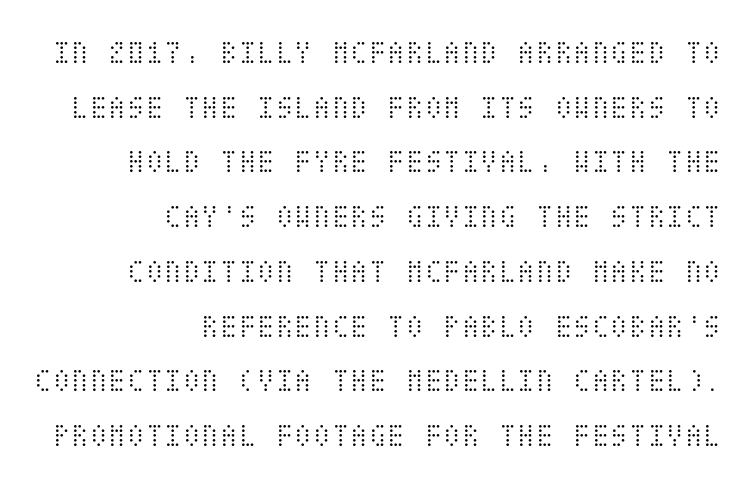
Q: Is the text bold? A: No.
Q: Is the text italic (slanted)? A: No, it is upright.
Q: Is the text underlined? A: No.
Q: How is the paragraph aligned? A: Right-aligned.
Q: Is the spacing between letters normal or unusually wide? A: Normal.
Q: Is the spacing between lines tight, normal or loose? A: Normal.
Q: Width (condensed, normal, or wide)? A: Condensed.
Q: Stroke contrast? A: Medium.
Q: x-height? A: Large.
